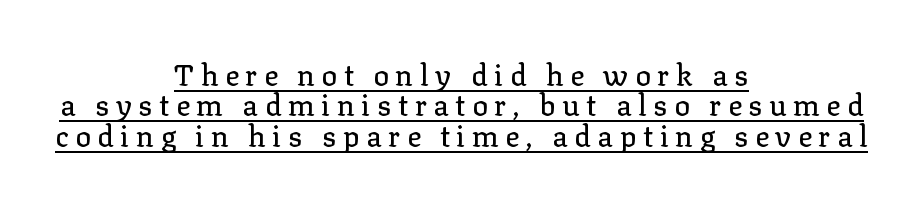
{"serif": "yes", "italic": "no", "width": "normal", "stroke_contrast": "low", "x_height": "medium", "monospaced": "no", "underline": "yes", "align": "center", "line_spacing": "tight", "line_spacing_ratio": 1.05, "letter_spacing": "wide", "letter_spacing_em": 0.23, "glyph_px": 29}
